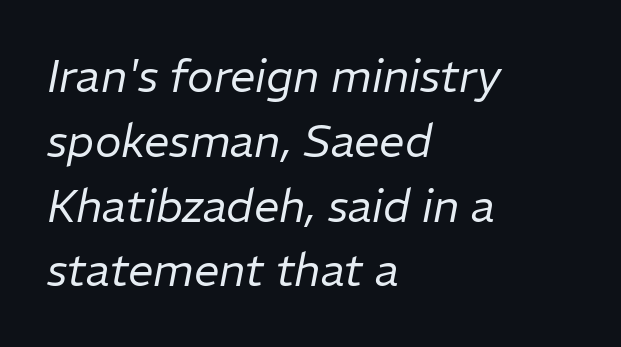
Q: Is the text bold? A: No.
Q: Is the text italic (slanted)? A: Yes, it leans right by about 11 degrees.
Q: Is the text underlined? A: No.
Q: How is the paragraph aligned? A: Left-aligned.
Q: Is the spacing between letters normal or unusually wide? A: Normal.
Q: Is the spacing between lines tight, normal or loose? A: Normal.
Q: Width (condensed, normal, or wide)? A: Normal.
Q: Stroke contrast? A: Low.
Q: x-height? A: Medium.
Q: Monospaced? A: No.
